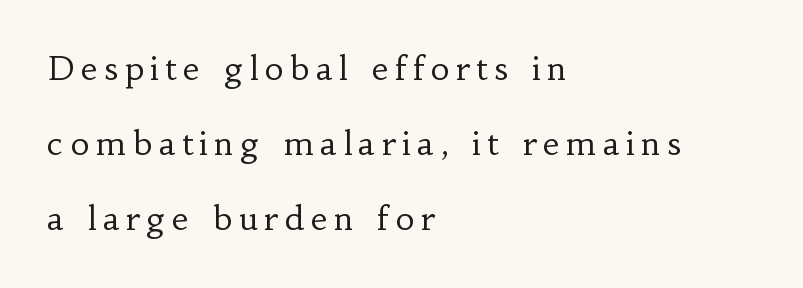
Q: Is the text bold? A: No.
Q: Is the text italic (slanted)? A: No, it is upright.
Q: Is the typeface a serif or a sans-serif typeface? A: Serif.
Q: Is the text underlined? A: No.
Q: How is the paragraph aligned? A: Left-aligned.
Q: Is the spacing between letters normal or unusually wide? A: Unusually wide.
Q: Is the spacing between lines tight, normal or loose? A: Loose.
Q: Width (condensed, normal, or wide)? A: Normal.
Q: Stroke contrast? A: Low.
Q: x-height? A: Small.
Q: Monospaced? A: No.
